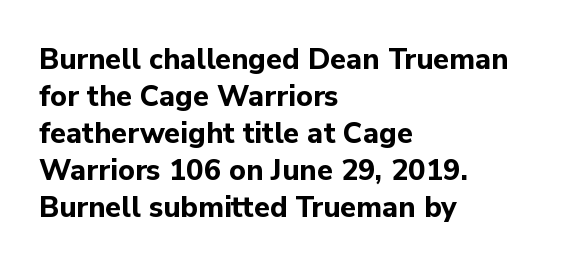
{"serif": "no", "italic": "no", "bold": "yes", "weight": "bold", "width": "normal", "stroke_contrast": "low", "x_height": "medium", "monospaced": "no", "underline": "no", "align": "left", "line_spacing": "normal", "line_spacing_ratio": 1.28, "letter_spacing": "normal", "letter_spacing_em": 0.0, "glyph_px": 29}
